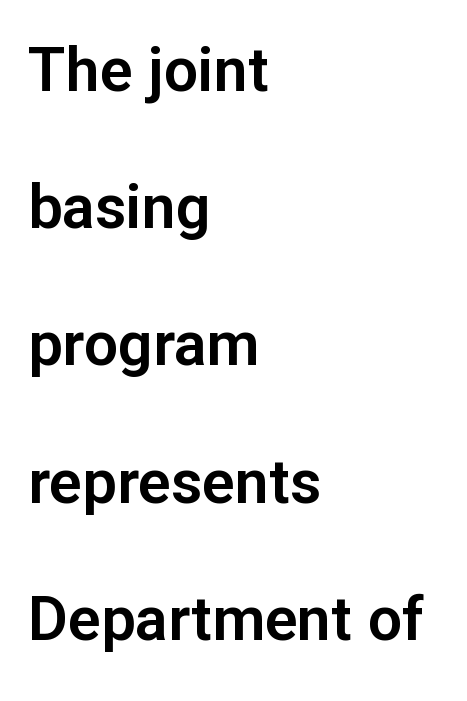
The image shows 61 px sans-serif type, upright; set left-aligned, loose line spacing (2.25x), normal letter spacing, not underlined; low stroke contrast and a medium x-height.
